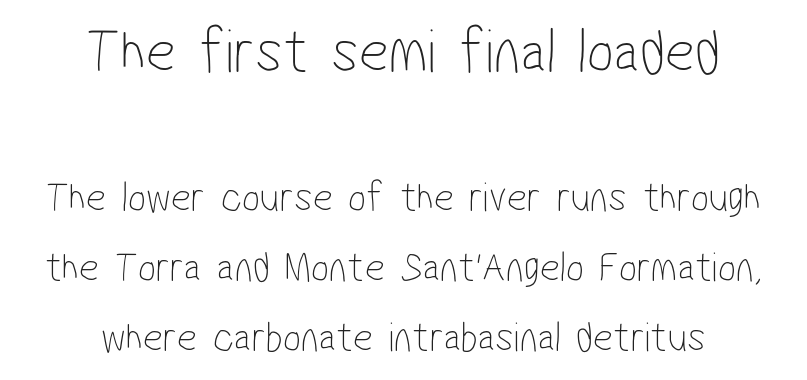
{"serif": "no", "bold": "no", "weight": "thin", "width": "condensed", "stroke_contrast": "low", "x_height": "medium", "monospaced": "no", "underline": "no", "align": "center", "line_spacing": "normal", "line_spacing_ratio": 1.63, "letter_spacing": "normal", "letter_spacing_em": 0.0, "larger_block": "first", "size_ratio": 1.49, "glyph_px": 64}
